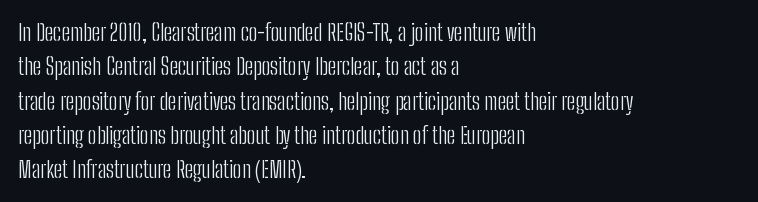
The vertical gap from one line to the next is medium. These lines were composed using upright roman letters. Horizontal alignment here is leftward, the default for most running prose. The gaps between neighbouring characters are ordinary and unremarkable. Weight: regular or lighter.
